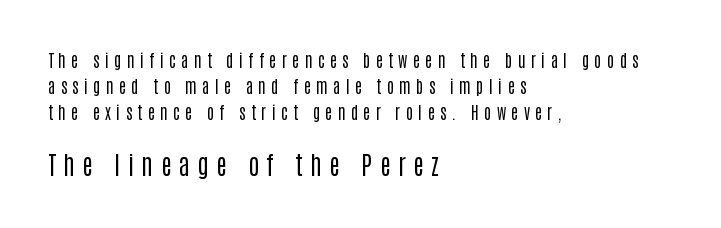
Q: Is the text bold? A: No.
Q: Is the text italic (slanted)? A: No, it is upright.
Q: Is the text underlined? A: No.
Q: How is the paragraph aligned? A: Left-aligned.
Q: Is the spacing between letters normal or unusually wide? A: Unusually wide.
Q: Is the spacing between lines tight, normal or loose? A: Normal.
Q: Which block of text is set in a larger size, the first (top) or the second (bottom)? A: The second (bottom) one.
